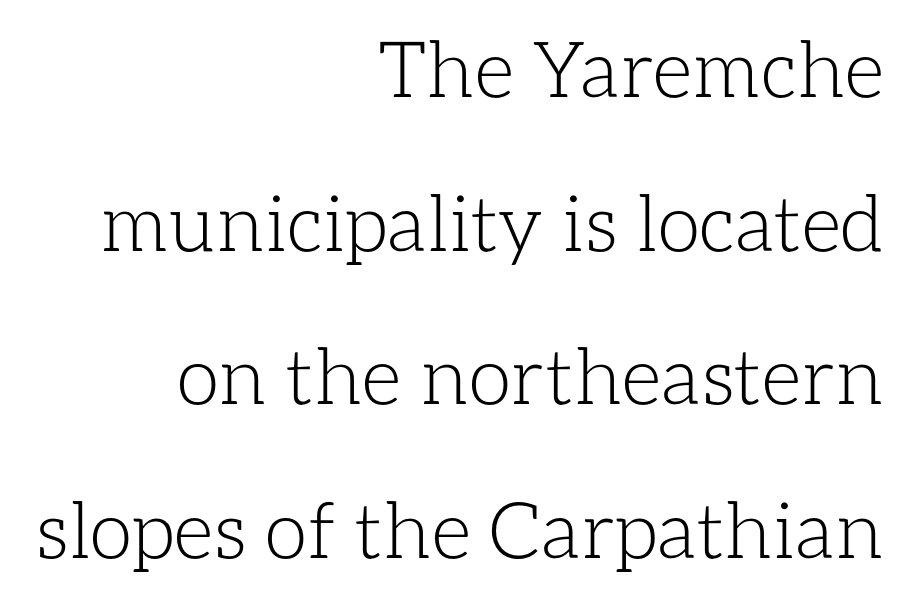
Q: Is the text bold? A: No.
Q: Is the text italic (slanted)? A: No, it is upright.
Q: Is the text underlined? A: No.
Q: How is the paragraph aligned? A: Right-aligned.
Q: Is the spacing between letters normal or unusually wide? A: Normal.
Q: Is the spacing between lines tight, normal or loose? A: Loose.
Q: Width (condensed, normal, or wide)? A: Normal.
Q: Stroke contrast? A: Low.
Q: x-height? A: Medium.
Q: Monospaced? A: No.
